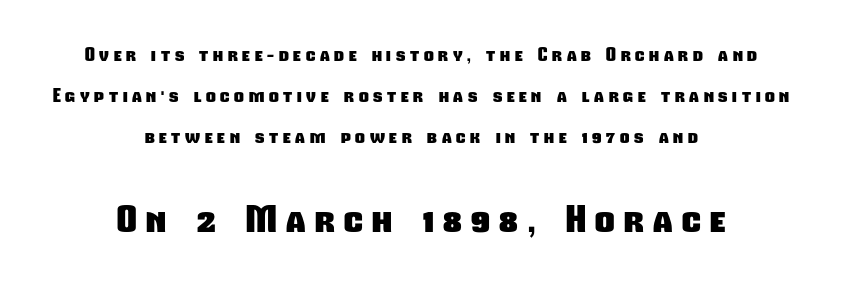
{"serif": "no", "bold": "yes", "weight": "heavy", "width": "condensed", "stroke_contrast": "low", "x_height": "medium", "monospaced": "no", "underline": "no", "align": "center", "line_spacing": "loose", "line_spacing_ratio": 2.15, "letter_spacing": "wide", "letter_spacing_em": 0.25, "larger_block": "second", "size_ratio": 2.0, "glyph_px": 38}
